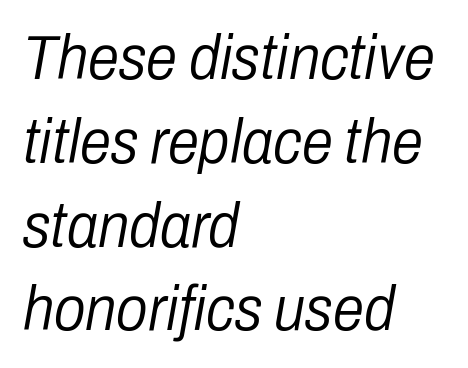
The image shows 63 px light, condensed type, italic (leaning right); set left-aligned, normal line spacing (1.33x), normal letter spacing, not underlined; low stroke contrast and a medium x-height.
